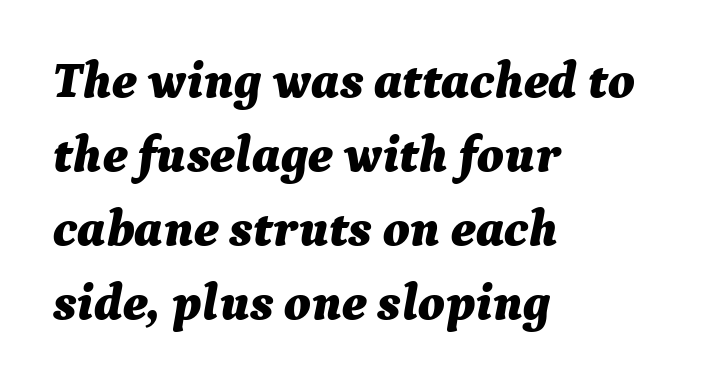
Q: Is the text bold? A: Yes.
Q: Is the text italic (slanted)? A: Yes, it leans right by about 9 degrees.
Q: Is the text underlined? A: No.
Q: How is the paragraph aligned? A: Left-aligned.
Q: Is the spacing between letters normal or unusually wide? A: Normal.
Q: Is the spacing between lines tight, normal or loose? A: Normal.
Q: Width (condensed, normal, or wide)? A: Normal.
Q: Stroke contrast? A: Medium.
Q: x-height? A: Medium.
Q: Monospaced? A: No.
